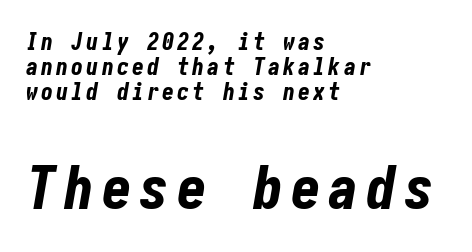
How heavy is the stroke? Heavy — this is a bold. The axis of the letterforms is tilted away from vertical. The lines in this sample share a left origin and differ only in where they stop. Nobody drew a line under any word here. Size contrast runs from small at the top to large at the bottom. Regarding leading, the lines here are crowded together.
